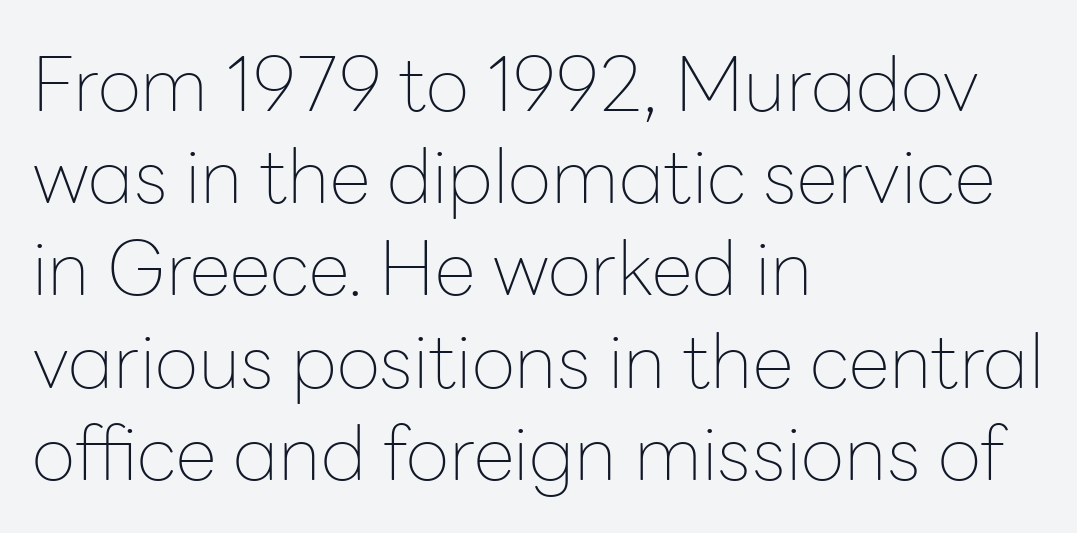
{"serif": "no", "italic": "no", "bold": "no", "weight": "thin", "width": "normal", "stroke_contrast": "low", "x_height": "medium", "monospaced": "no", "underline": "no", "align": "left", "line_spacing_ratio": 1.23, "letter_spacing": "normal", "letter_spacing_em": 0.0, "glyph_px": 75}
